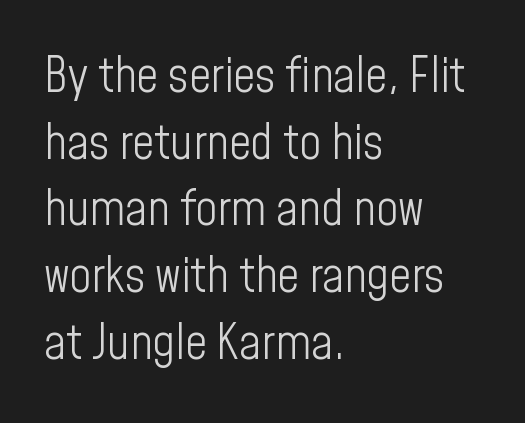
In terms of posture, this sample is upright. The letters advance in unequal steps, a hallmark of proportional type. Are there feet on the stems? There aren't — it's a sans. Regular leading.
